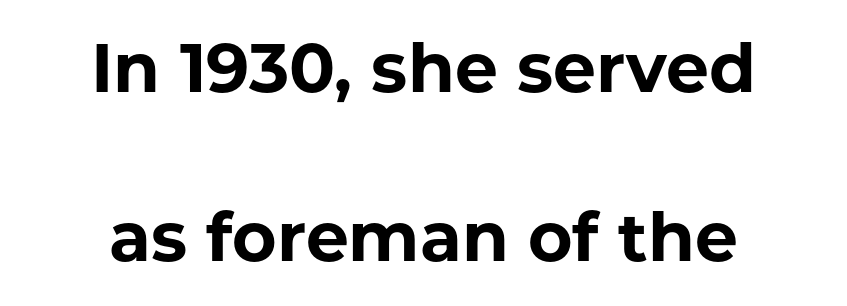
Q: Is the text bold? A: Yes.
Q: Is the text italic (slanted)? A: No, it is upright.
Q: Is the typeface a serif or a sans-serif typeface? A: Sans-serif.
Q: Is the text underlined? A: No.
Q: How is the paragraph aligned? A: Centered.
Q: Is the spacing between letters normal or unusually wide? A: Normal.
Q: Is the spacing between lines tight, normal or loose? A: Loose.
Q: Width (condensed, normal, or wide)? A: Normal.
Q: Stroke contrast? A: Low.
Q: x-height? A: Medium.
Q: Monospaced? A: No.
